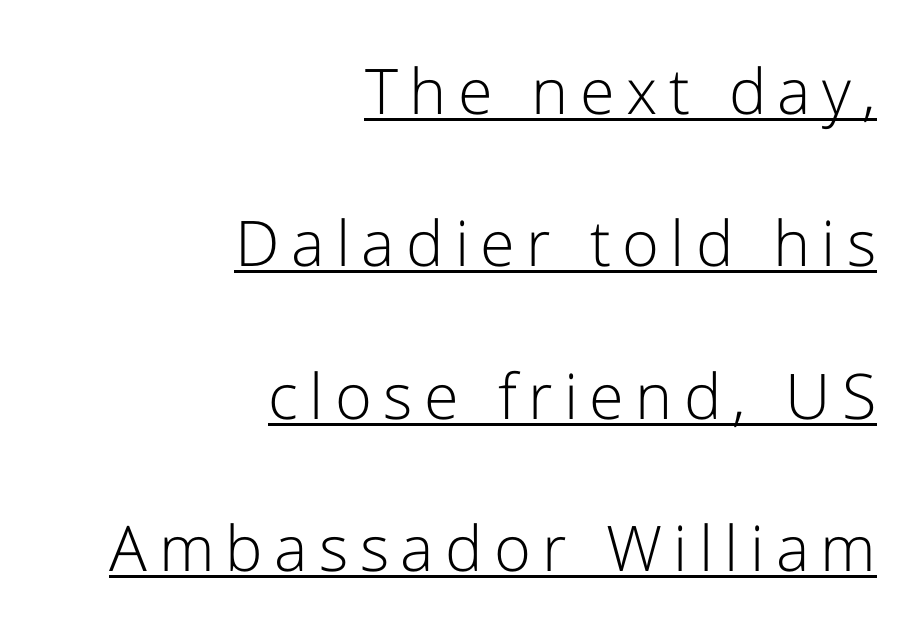
Leftover space on each line is placed entirely before the opening word. Heaviness? Minimal to ordinary, like unemphasized prose. What's the leading like? Stretched, with rows far apart. Every word sits above its own underline. Font category for this specimen: sans-serif.
